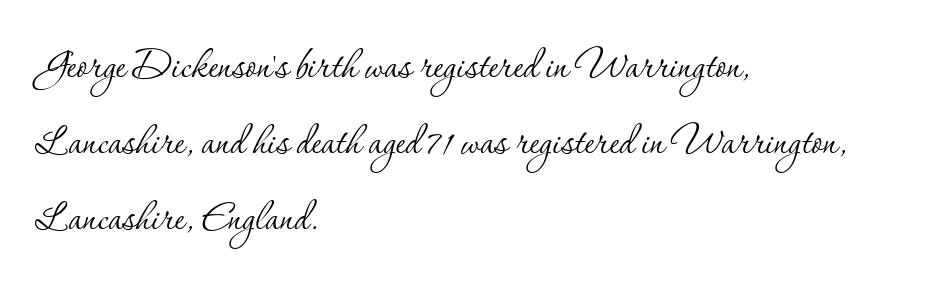
The image shows 50 px thin serif type; set left-aligned, normal line spacing (1.52x), normal letter spacing, not underlined; low stroke contrast and a small x-height.
